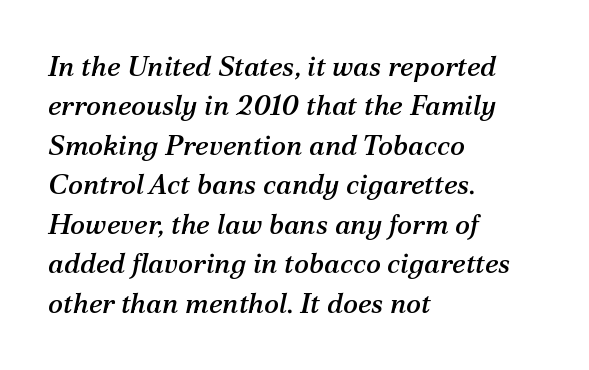
{"serif": "yes", "italic": "yes", "lean": "right", "slant_degrees": 12, "width": "normal", "stroke_contrast": "medium", "x_height": "medium", "monospaced": "no", "underline": "no", "align": "left", "line_spacing": "normal", "line_spacing_ratio": 1.41, "letter_spacing": "normal", "letter_spacing_em": 0.0, "glyph_px": 28}
